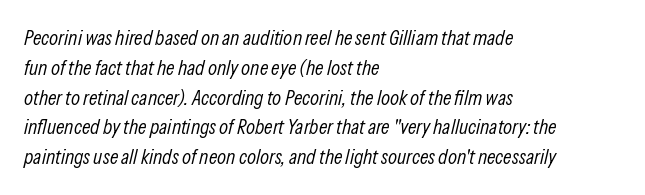
{"italic": "yes", "lean": "right", "slant_degrees": 13, "bold": "no", "underline": "no", "align": "left", "line_spacing": "normal", "line_spacing_ratio": 1.42, "letter_spacing": "normal", "letter_spacing_em": 0.0, "glyph_px": 21}
